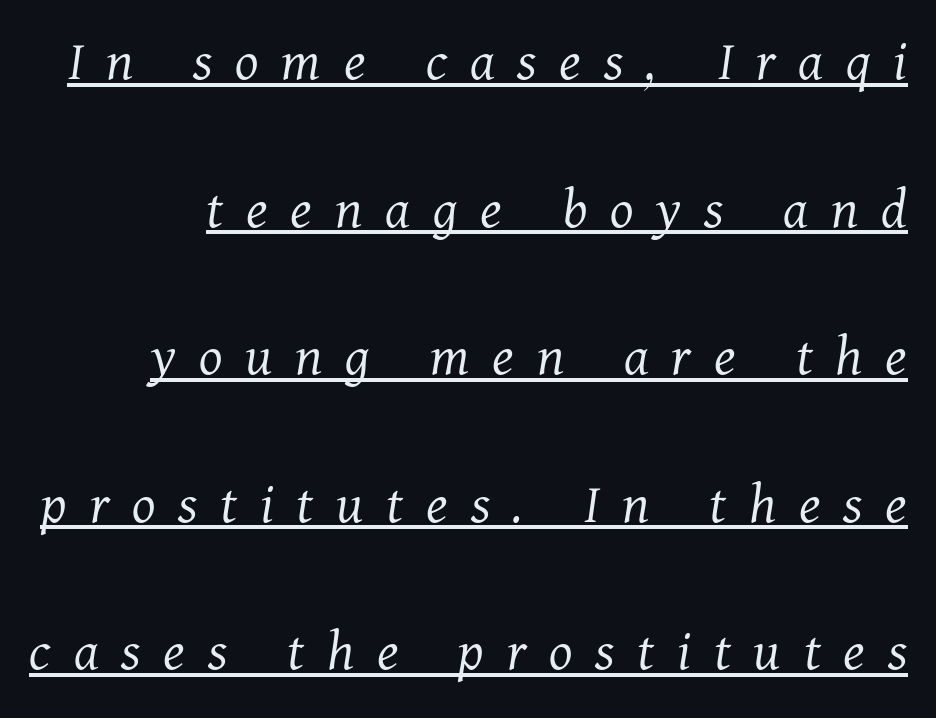
The image shows 60 px light serif type, italic (leaning right); set loose line spacing (2.46x), unusually wide letter spacing (+0.38 em), underlined; medium stroke contrast and a medium x-height.
